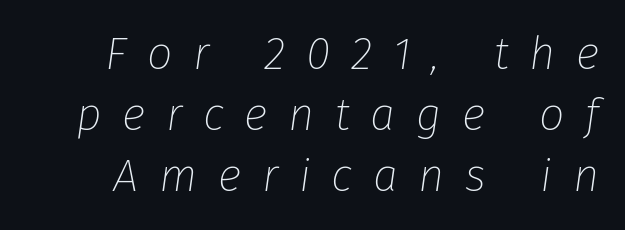
The image shows 45 px thin type, italic (leaning right); set normal line spacing (1.36x), unusually wide letter spacing (+0.46 em), not underlined; low stroke contrast and a medium x-height.
